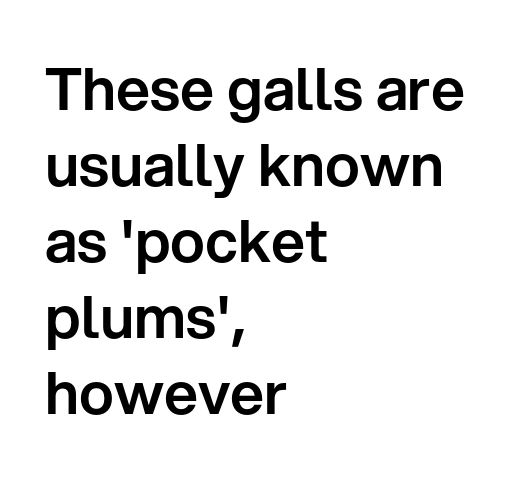
{"serif": "no", "italic": "no", "width": "normal", "stroke_contrast": "low", "x_height": "medium", "monospaced": "no", "underline": "no", "align": "left", "line_spacing": "normal", "line_spacing_ratio": 1.29, "letter_spacing": "normal", "letter_spacing_em": 0.0, "glyph_px": 59}
